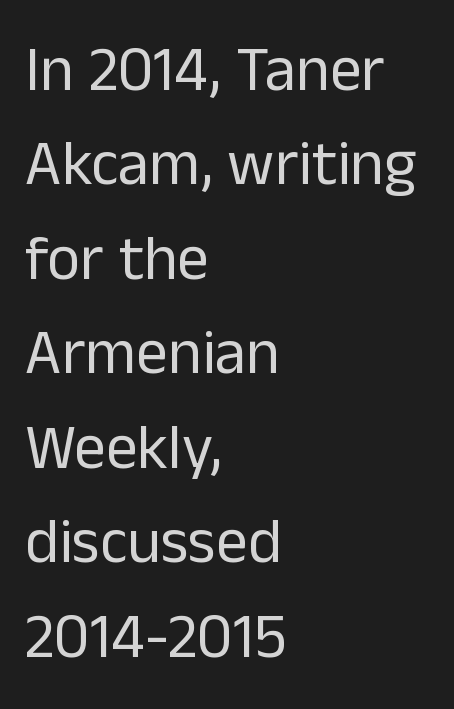
Each stroke keeps to a modest, everyday thickness or less. Each row of text sits above clean, open space. Is the block centered? No — it sits flush against the left margin. Characters follow at the spacing the type designer built in.
